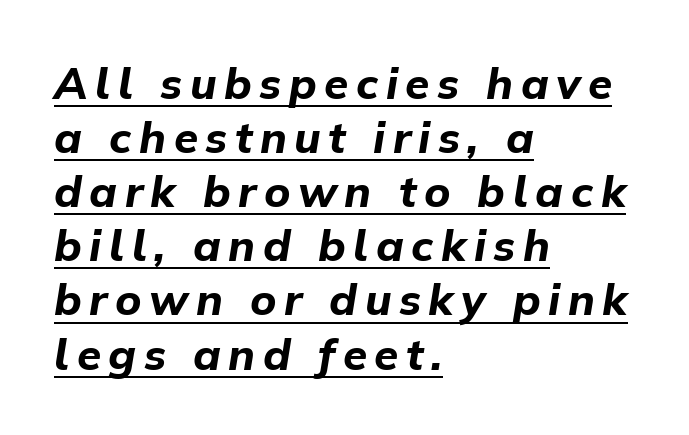
The image shows 44 px bold type, italic (leaning right); set left-aligned, line spacing 1.23x, underlined; low stroke contrast and a medium x-height.
